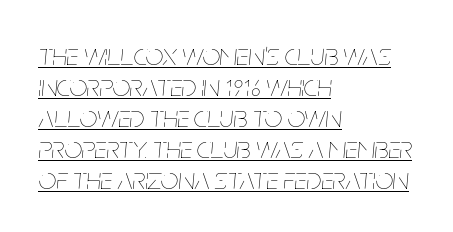
The image shows 31 px thin, condensed type, italic (leaning right); set left-aligned, tight line spacing (1.0x), normal letter spacing, underlined; low stroke contrast and a large x-height.
